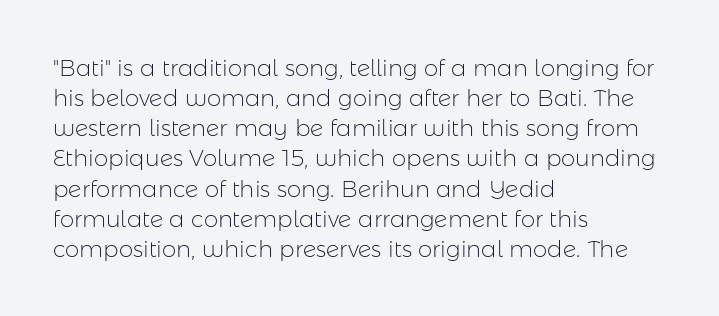
{"italic": "no", "bold": "no", "underline": "no", "align": "left", "line_spacing": "normal", "line_spacing_ratio": 1.31, "letter_spacing": "normal", "letter_spacing_em": 0.0, "glyph_px": 23}
